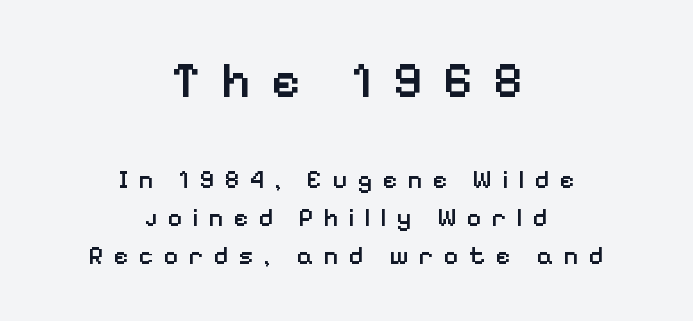
Q: Is the text bold? A: Semi-bold.
Q: Is the text italic (slanted)? A: No, it is upright.
Q: Is the typeface a serif or a sans-serif typeface? A: Sans-serif.
Q: Is the text underlined? A: No.
Q: How is the paragraph aligned? A: Centered.
Q: Is the spacing between letters normal or unusually wide? A: Unusually wide.
Q: Is the spacing between lines tight, normal or loose? A: Normal.
Q: Which block of text is set in a larger size, the first (top) or the second (bottom)? A: The first (top) one.
Q: Width (condensed, normal, or wide)? A: Normal.
Q: Stroke contrast? A: Low.
Q: x-height? A: Medium.
Q: Monospaced? A: No.
